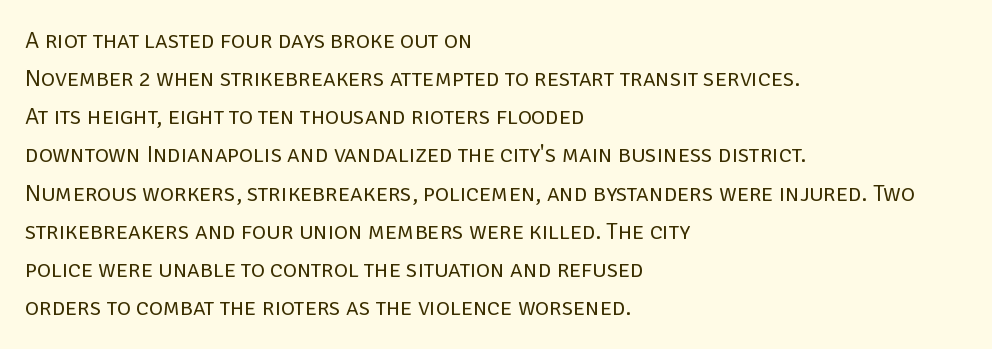
{"italic": "no", "bold": "no", "underline": "no", "align": "left", "line_spacing": "normal", "line_spacing_ratio": 1.59, "letter_spacing": "normal", "letter_spacing_em": 0.0, "glyph_px": 24}
